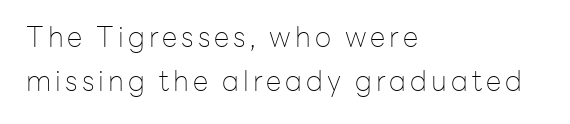
{"serif": "no", "italic": "no", "bold": "no", "weight": "thin", "width": "normal", "stroke_contrast": "low", "x_height": "medium", "monospaced": "no", "underline": "no", "align": "left", "line_spacing": "normal", "line_spacing_ratio": 1.56, "glyph_px": 28}
